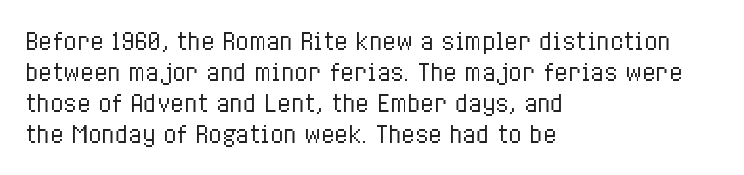
Q: Is the text bold? A: No.
Q: Is the text italic (slanted)? A: No, it is upright.
Q: Is the text underlined? A: No.
Q: How is the paragraph aligned? A: Left-aligned.
Q: Is the spacing between letters normal or unusually wide? A: Normal.
Q: Is the spacing between lines tight, normal or loose? A: Normal.
